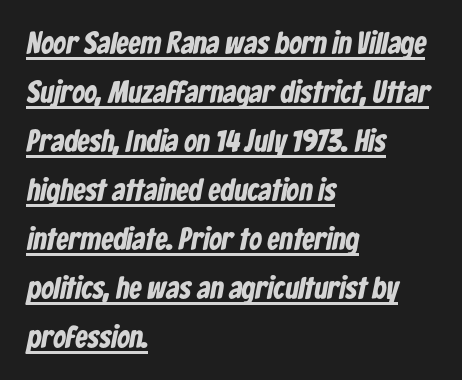
{"serif": "no", "bold": "yes", "weight": "bold", "width": "condensed", "stroke_contrast": "low", "x_height": "medium", "monospaced": "no", "underline": "yes", "align": "left", "line_spacing": "normal", "line_spacing_ratio": 1.58, "letter_spacing": "normal", "letter_spacing_em": 0.0, "glyph_px": 31}
